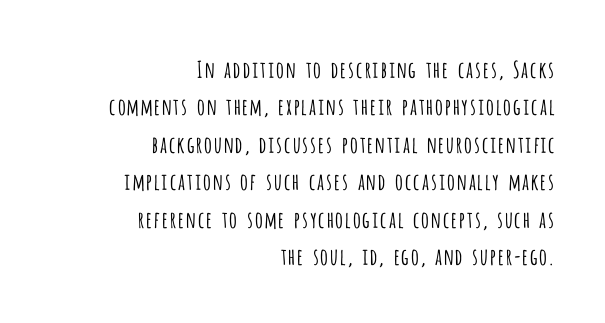
Q: Is the text bold? A: No.
Q: Is the text italic (slanted)? A: No, it is upright.
Q: Is the text underlined? A: No.
Q: How is the paragraph aligned? A: Right-aligned.
Q: Is the spacing between letters normal or unusually wide? A: Normal.
Q: Is the spacing between lines tight, normal or loose? A: Normal.
